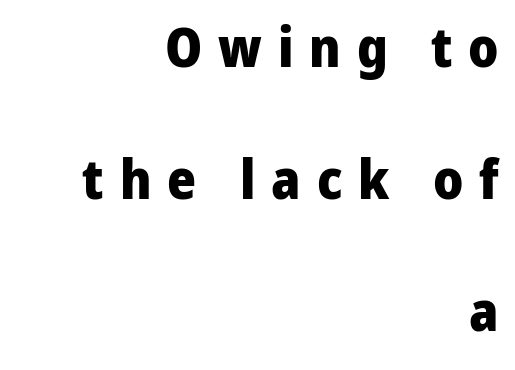
The image shows 55 px heavy sans-serif type, upright; set right-aligned, loose line spacing (2.4x), unusually wide letter spacing (+0.29 em), not underlined; low stroke contrast and a medium x-height.
